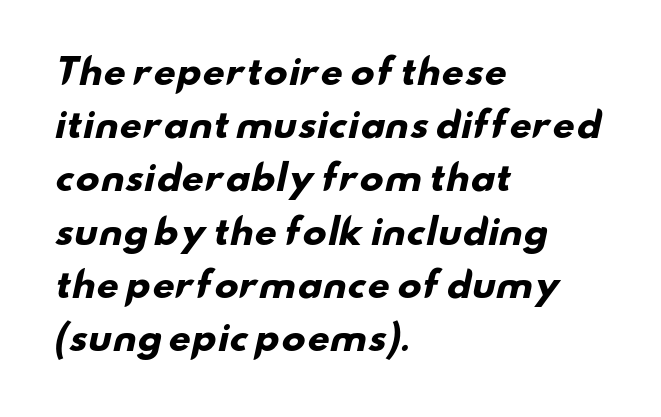
Q: Is the text bold? A: Yes.
Q: Is the typeface a serif or a sans-serif typeface? A: Sans-serif.
Q: Is the text underlined? A: No.
Q: How is the paragraph aligned? A: Left-aligned.
Q: Is the spacing between letters normal or unusually wide? A: Normal.
Q: Is the spacing between lines tight, normal or loose? A: Normal.
Q: Width (condensed, normal, or wide)? A: Wide.
Q: Stroke contrast? A: Low.
Q: x-height? A: Small.
Q: Monospaced? A: No.
